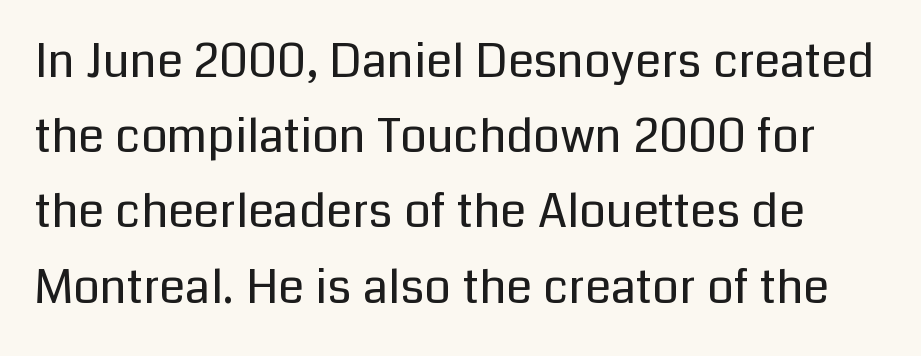
Q: Is the text bold? A: No.
Q: Is the text italic (slanted)? A: No, it is upright.
Q: Is the typeface a serif or a sans-serif typeface? A: Sans-serif.
Q: Is the text underlined? A: No.
Q: Is the spacing between letters normal or unusually wide? A: Normal.
Q: Is the spacing between lines tight, normal or loose? A: Normal.
Q: Width (condensed, normal, or wide)? A: Normal.
Q: Stroke contrast? A: Low.
Q: x-height? A: Medium.
Q: Monospaced? A: No.
